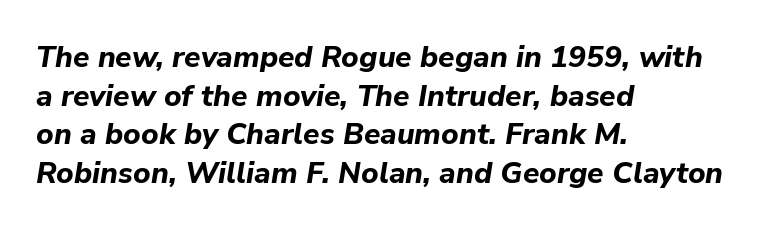
{"italic": "yes", "lean": "right", "slant_degrees": 9, "bold": "yes", "weight": "bold", "width": "normal", "stroke_contrast": "low", "x_height": "medium", "monospaced": "no", "underline": "no", "align": "left", "line_spacing": "normal", "line_spacing_ratio": 1.29, "letter_spacing": "normal", "letter_spacing_em": 0.0, "glyph_px": 30}
